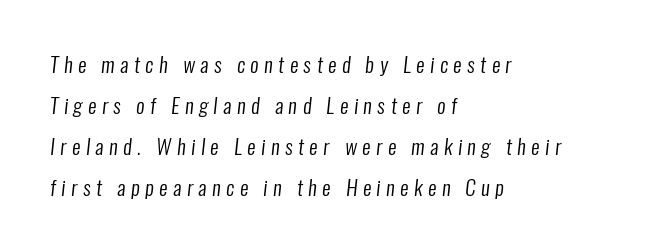
{"bold": "no", "underline": "no", "align": "left", "line_spacing": "loose", "line_spacing_ratio": 1.95, "letter_spacing": "wide", "letter_spacing_em": 0.26, "glyph_px": 21}
